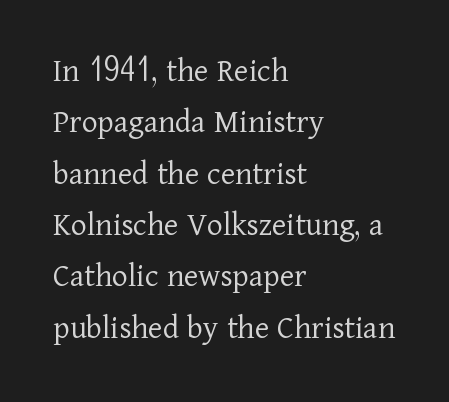
Casual observation: everything's shoved over to the left. Italic? Not at all — the glyphs are vertical. Heaviness? Minimal to ordinary, like unemphasized prose. Observe the ordinary spacing: letters are neighbours, not strangers. Nobody drew a line under any word here. Examine the stroke ends and you'll spot serifs.
